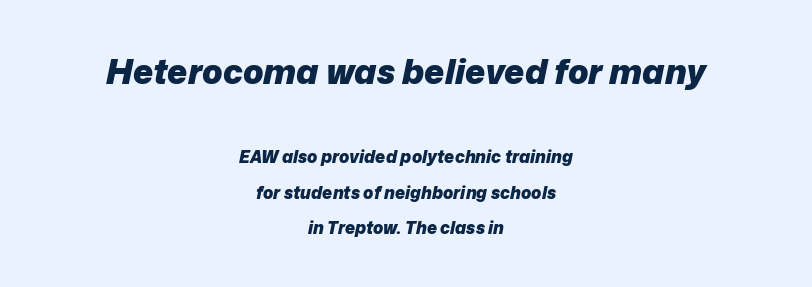
Q: Is the text bold? A: Yes.
Q: Is the text italic (slanted)? A: Yes, it leans right by about 12 degrees.
Q: Is the text underlined? A: No.
Q: How is the paragraph aligned? A: Centered.
Q: Is the spacing between letters normal or unusually wide? A: Normal.
Q: Is the spacing between lines tight, normal or loose? A: Loose.
Q: Which block of text is set in a larger size, the first (top) or the second (bottom)? A: The first (top) one.
Q: Width (condensed, normal, or wide)? A: Normal.
Q: Stroke contrast? A: Low.
Q: x-height? A: Medium.
Q: Monospaced? A: No.
